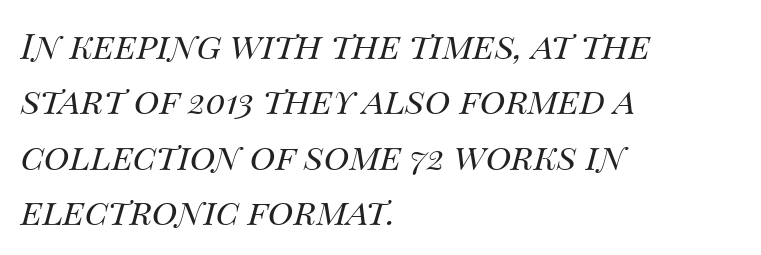
{"italic": "yes", "lean": "right", "slant_degrees": 14, "bold": "no", "weight": "regular", "width": "normal", "stroke_contrast": "medium", "x_height": "large", "monospaced": "no", "underline": "no", "align": "left", "line_spacing": "normal", "line_spacing_ratio": 1.58, "letter_spacing": "normal", "letter_spacing_em": 0.0, "glyph_px": 35}
